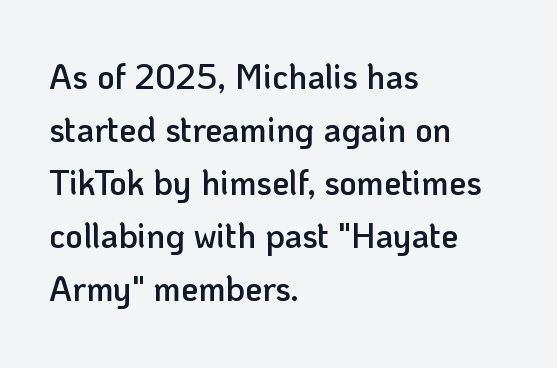
The image shows 34 px semibold sans-serif type, upright; set left-aligned, normal line spacing (1.56x), normal letter spacing, not underlined; low stroke contrast and a medium x-height.
